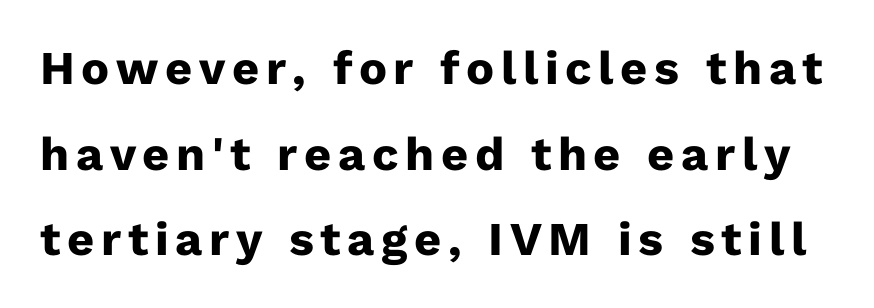
Italic: no, the glyphs are upright roman. The rendering uses natural spacing where letterforms have individual widths. Unmarked baselines from the first word to the last. In terms of letterform style, serifs are entirely absent. The face used here has the dense, thick strokes of a bold.
